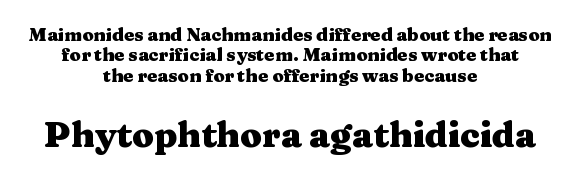
{"serif": "yes", "italic": "no", "bold": "yes", "weight": "heavy", "width": "wide", "stroke_contrast": "medium", "x_height": "medium", "monospaced": "no", "underline": "no", "align": "center", "line_spacing": "tight", "line_spacing_ratio": 1.13, "letter_spacing": "normal", "letter_spacing_em": 0.0, "larger_block": "second", "size_ratio": 1.94, "glyph_px": 35}
